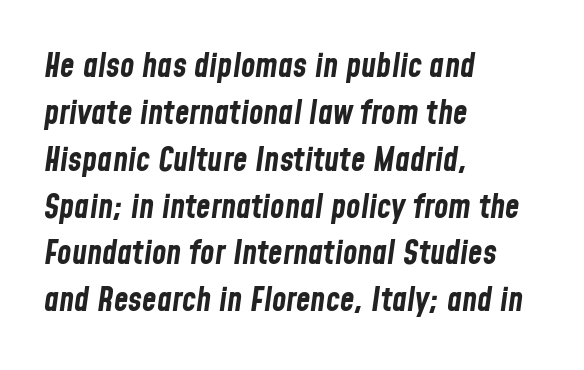
Students, observe: this is what conventionally led text looks like. Emphasis by weight is at full strength: bold. If you drew a line through each stem, it would be angled. Character widths vary here, with narrow letters taking less room than wide ones. Every row of glyphs begins at an identical x-position on the left.
